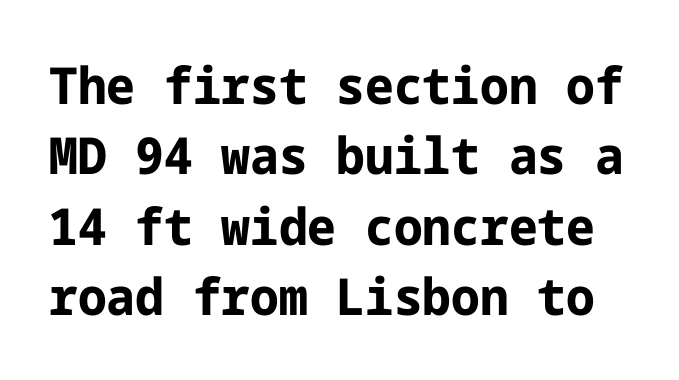
Q: Is the text bold? A: Yes.
Q: Is the text italic (slanted)? A: No, it is upright.
Q: Is the typeface a serif or a sans-serif typeface? A: Sans-serif.
Q: Is the text underlined? A: No.
Q: Is the spacing between letters normal or unusually wide? A: Normal.
Q: Is the spacing between lines tight, normal or loose? A: Normal.
Q: Width (condensed, normal, or wide)? A: Normal.
Q: Stroke contrast? A: Low.
Q: x-height? A: Medium.
